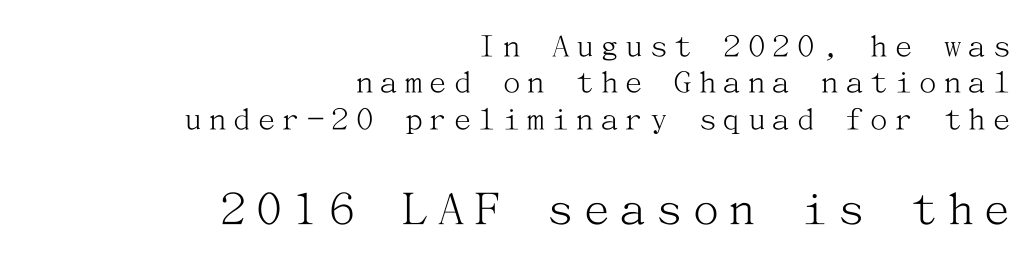
The image shows 52 px light serif type, upright; set right-aligned, tight line spacing (1.04x), unusually wide letter spacing (+0.2 em), not underlined; the second (bottom) block is 1.49x larger; medium stroke contrast and a medium x-height.
